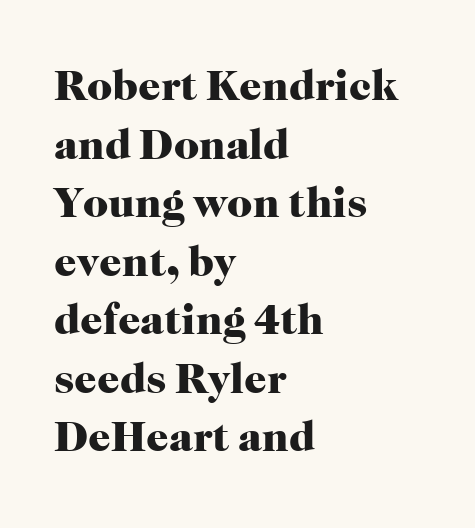
Q: Is the text bold? A: Yes.
Q: Is the text italic (slanted)? A: No, it is upright.
Q: Is the typeface a serif or a sans-serif typeface? A: Serif.
Q: Is the text underlined? A: No.
Q: How is the paragraph aligned? A: Left-aligned.
Q: Is the spacing between letters normal or unusually wide? A: Normal.
Q: Is the spacing between lines tight, normal or loose? A: Normal.
Q: Width (condensed, normal, or wide)? A: Normal.
Q: Stroke contrast? A: High.
Q: x-height? A: Medium.
Q: Monospaced? A: No.
